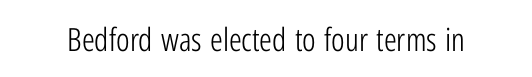
Descender tails drop into unmarked territory. Font category for this specimen: sans-serif. If you drew a line through each stem, it would be perfectly vertical. Nothing unusual about the tracking: characters are spaced as the font intends.
